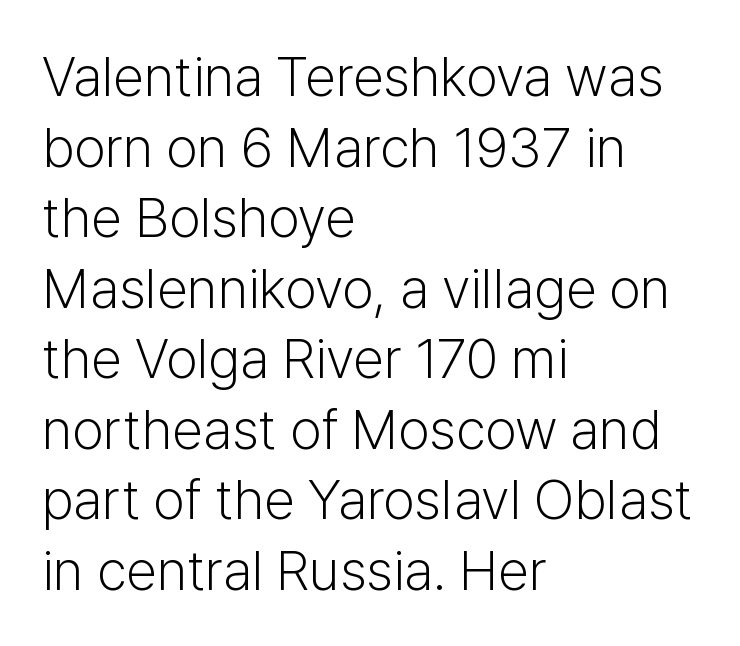
The setting favours the left margin, as ordinary paragraphs usually do. This is sans-serif lettering, the kind often seen on screens and signage. Is there much room between lines? A standard amount, neither cramped nor airy. Nope, not italic — everything's standing straight.
